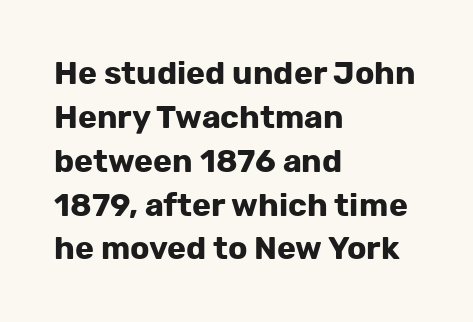
The image shows 32 px bold sans-serif type, upright; set left-aligned, normal line spacing (1.37x), normal letter spacing, not underlined; low stroke contrast and a medium x-height.
